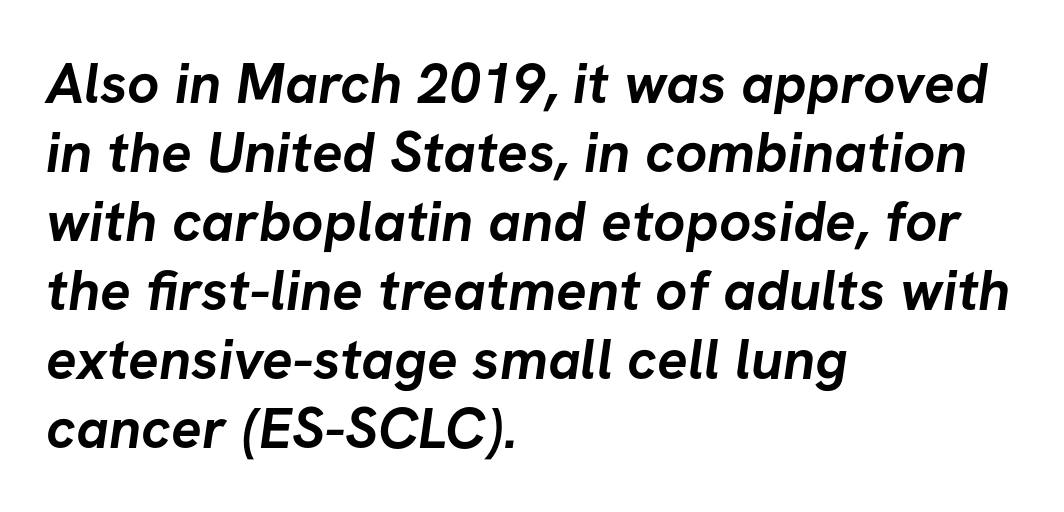
The image shows 57 px semibold sans-serif type; set left-aligned, line spacing 1.21x, normal letter spacing, not underlined; low stroke contrast and a medium x-height.
